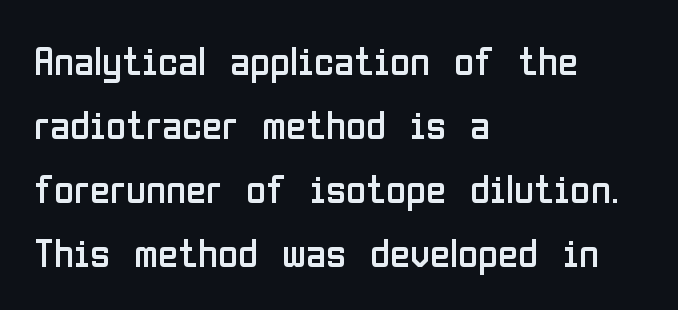
Q: Is the text bold? A: No.
Q: Is the text italic (slanted)? A: No, it is upright.
Q: Is the typeface a serif or a sans-serif typeface? A: Sans-serif.
Q: Is the text underlined? A: No.
Q: How is the paragraph aligned? A: Left-aligned.
Q: Is the spacing between letters normal or unusually wide? A: Normal.
Q: Is the spacing between lines tight, normal or loose? A: Normal.
Q: Width (condensed, normal, or wide)? A: Condensed.
Q: Stroke contrast? A: Low.
Q: x-height? A: Medium.
Q: Monospaced? A: No.
